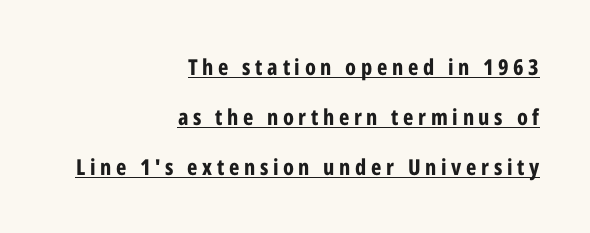
Q: Is the text bold? A: Yes.
Q: Is the text italic (slanted)? A: No, it is upright.
Q: Is the text underlined? A: Yes.
Q: How is the paragraph aligned? A: Right-aligned.
Q: Is the spacing between letters normal or unusually wide? A: Unusually wide.
Q: Is the spacing between lines tight, normal or loose? A: Loose.
